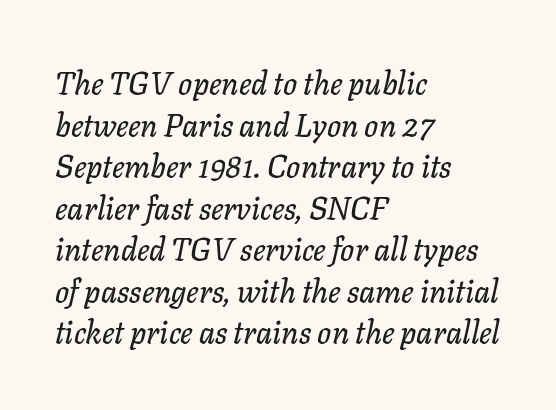
The image shows 31 px text type, italic (leaning right); set left-aligned, normal line spacing (1.34x), normal letter spacing, not underlined; low stroke contrast and a medium x-height.
